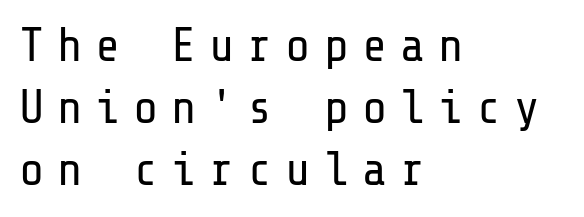
Q: Is the text bold? A: No.
Q: Is the text italic (slanted)? A: No, it is upright.
Q: Is the typeface a serif or a sans-serif typeface? A: Sans-serif.
Q: Is the text underlined? A: No.
Q: How is the paragraph aligned? A: Left-aligned.
Q: Is the spacing between letters normal or unusually wide? A: Unusually wide.
Q: Is the spacing between lines tight, normal or loose? A: Normal.
Q: Width (condensed, normal, or wide)? A: Normal.
Q: Stroke contrast? A: Low.
Q: x-height? A: Medium.
